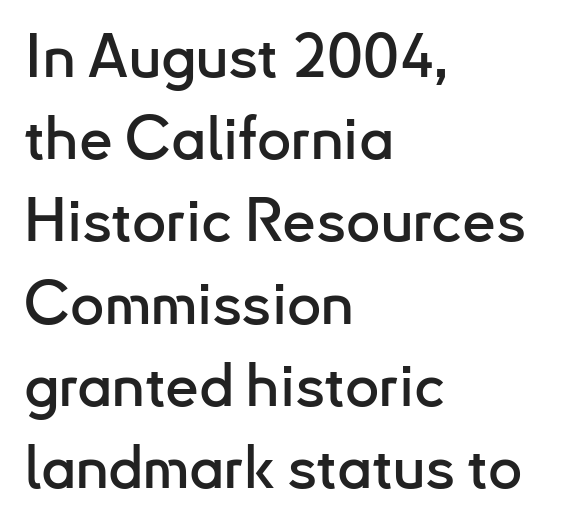
No italicization has been applied; the sample stays upright. Proportional: the letters do not fall into vertical columns. The face used here is a sans, in the tradition of grotesques and geometrics. The horizontal fit of the characters is conventional and even. The block of text has a typical density, with ordinary space between rows. Visually the block forms a straight wall on the left and a jagged coastline on the right.
